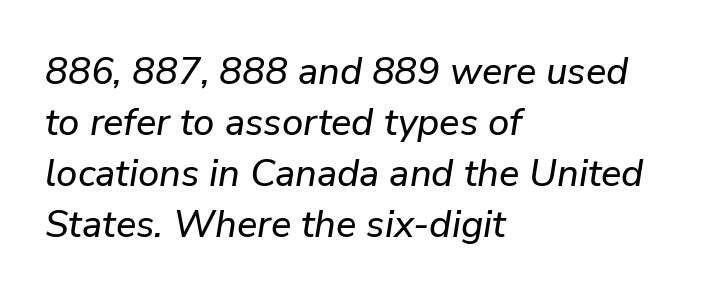
The image shows 38 px text type, italic (leaning right); set left-aligned, normal line spacing (1.34x), normal letter spacing, not underlined; low stroke contrast and a medium x-height.
